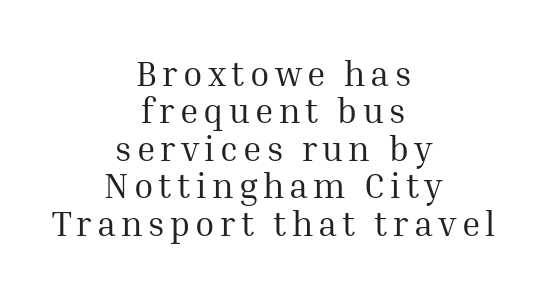
{"serif": "yes", "italic": "no", "bold": "no", "weight": "regular", "width": "normal", "stroke_contrast": "medium", "x_height": "medium", "monospaced": "no", "underline": "no", "align": "center", "line_spacing": "tight", "line_spacing_ratio": 1.07, "glyph_px": 35}
